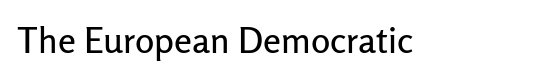
You could not count columns in this text — the font is proportionally spaced. This is roman type, the default non-slanted kind. Short note: letters normally spaced. Clear beneath every line of the passage. Font category for this specimen: sans-serif.
